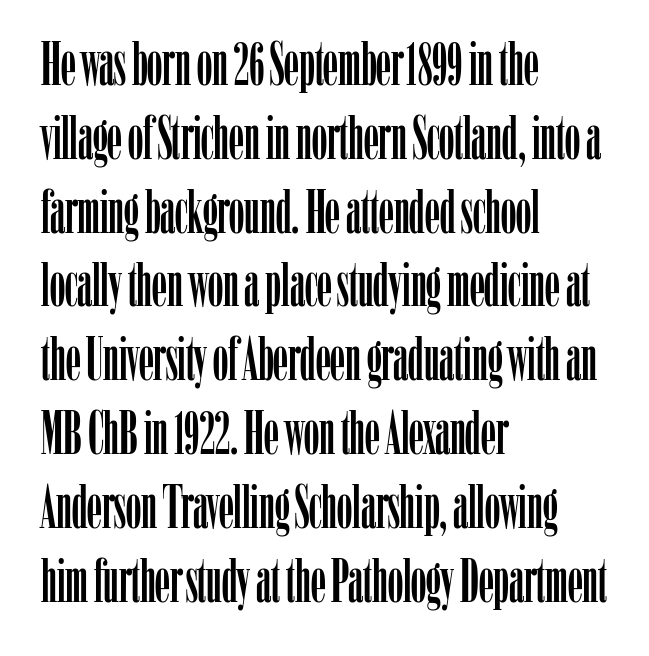
Q: Is the text italic (slanted)? A: No, it is upright.
Q: Is the typeface a serif or a sans-serif typeface? A: Serif.
Q: Is the text underlined? A: No.
Q: How is the paragraph aligned? A: Left-aligned.
Q: Is the spacing between letters normal or unusually wide? A: Normal.
Q: Width (condensed, normal, or wide)? A: Condensed.
Q: Stroke contrast? A: Low.
Q: x-height? A: Medium.
Q: Monospaced? A: No.
